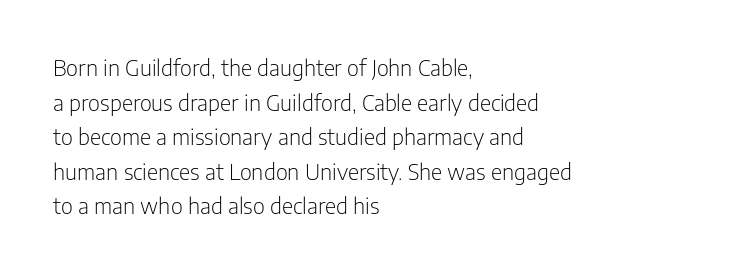
Q: Is the text bold? A: No.
Q: Is the text italic (slanted)? A: No, it is upright.
Q: Is the text underlined? A: No.
Q: How is the paragraph aligned? A: Left-aligned.
Q: Is the spacing between letters normal or unusually wide? A: Normal.
Q: Is the spacing between lines tight, normal or loose? A: Normal.
